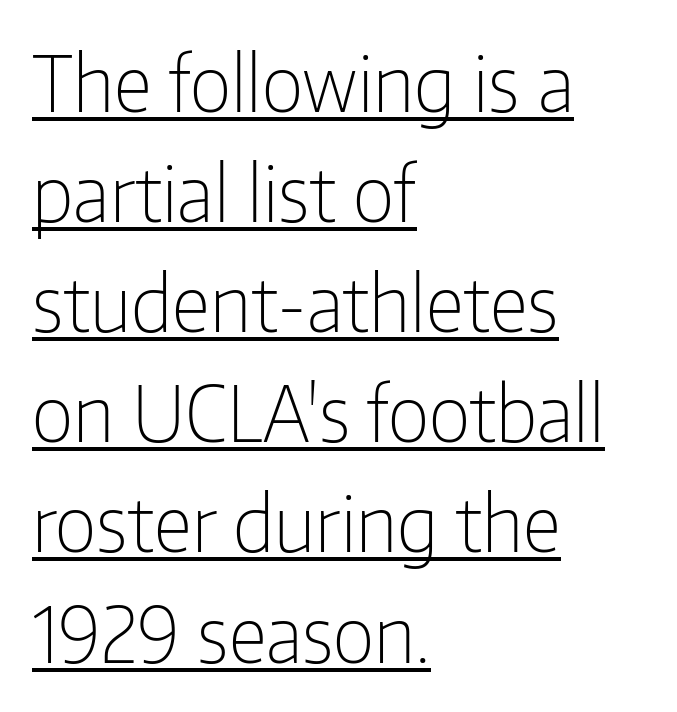
The image shows 77 px light, condensed sans-serif type, upright; set left-aligned, normal line spacing (1.43x), normal letter spacing, underlined; low stroke contrast and a medium x-height.
